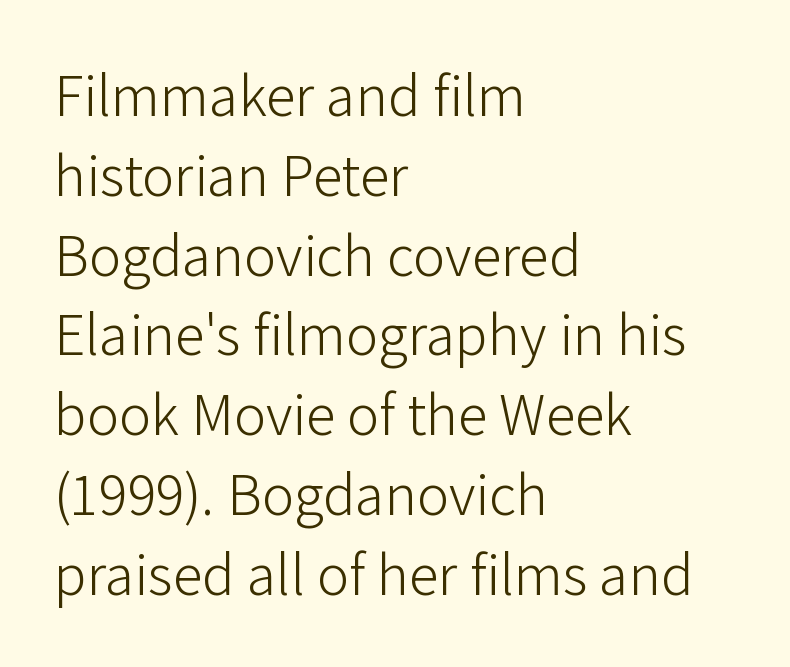
{"serif": "no", "italic": "no", "bold": "no", "weight": "light", "width": "normal", "stroke_contrast": "low", "x_height": "medium", "monospaced": "no", "underline": "no", "align": "left", "line_spacing": "normal", "line_spacing_ratio": 1.33, "letter_spacing": "normal", "letter_spacing_em": 0.0, "glyph_px": 60}
